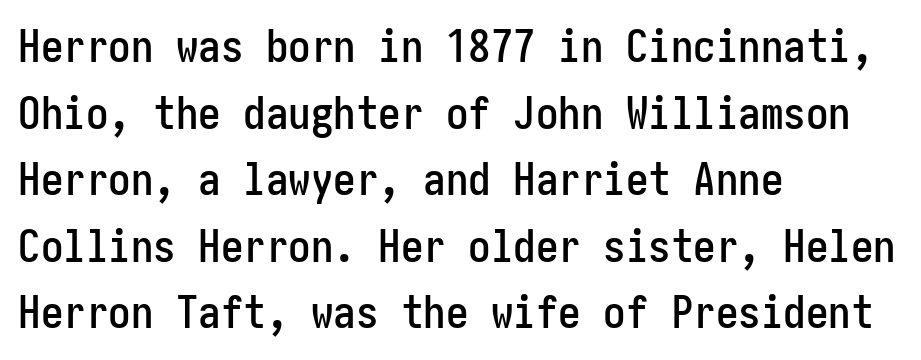
Q: Is the text italic (slanted)? A: No, it is upright.
Q: Is the typeface a serif or a sans-serif typeface? A: Sans-serif.
Q: Is the text underlined? A: No.
Q: How is the paragraph aligned? A: Left-aligned.
Q: Is the spacing between letters normal or unusually wide? A: Normal.
Q: Is the spacing between lines tight, normal or loose? A: Normal.
Q: Width (condensed, normal, or wide)? A: Condensed.
Q: Stroke contrast? A: Low.
Q: x-height? A: Medium.
